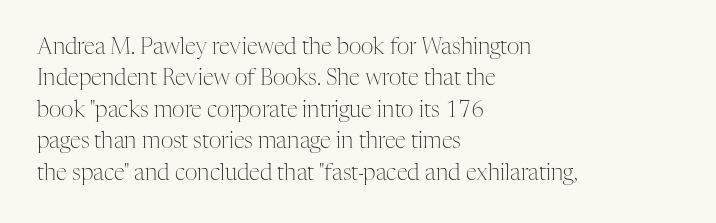
{"italic": "no", "bold": "no", "underline": "no", "align": "left", "line_spacing": "normal", "line_spacing_ratio": 1.43, "letter_spacing": "normal", "letter_spacing_em": 0.0, "glyph_px": 22}
